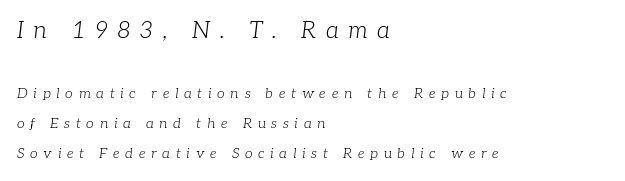
{"italic": "yes", "lean": "right", "slant_degrees": 7, "bold": "no", "underline": "no", "align": "left", "line_spacing": "loose", "line_spacing_ratio": 2.15, "letter_spacing": "wide", "letter_spacing_em": 0.41, "larger_block": "first", "size_ratio": 1.64, "glyph_px": 23}
